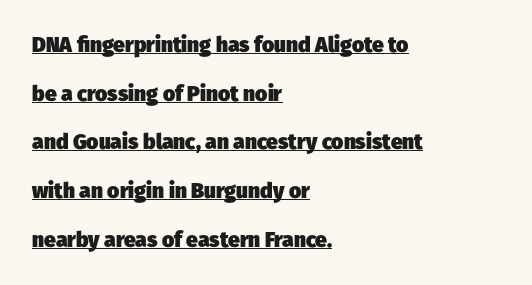
Q: Is the text bold? A: Yes.
Q: Is the text underlined? A: Yes.
Q: How is the paragraph aligned? A: Left-aligned.
Q: Is the spacing between letters normal or unusually wide? A: Normal.
Q: Is the spacing between lines tight, normal or loose? A: Loose.
